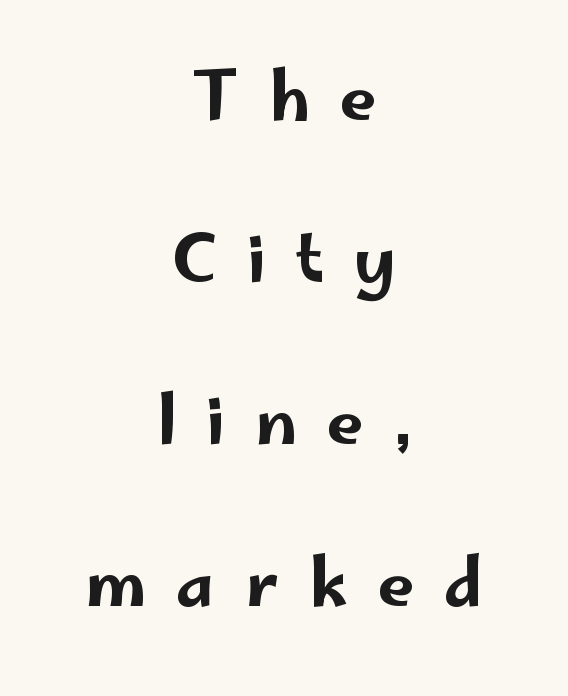
{"serif": "no", "italic": "no", "width": "wide", "stroke_contrast": "low", "x_height": "small", "monospaced": "no", "underline": "no", "align": "center", "line_spacing": "loose", "line_spacing_ratio": 2.49, "letter_spacing": "wide", "letter_spacing_em": 0.46, "glyph_px": 65}
